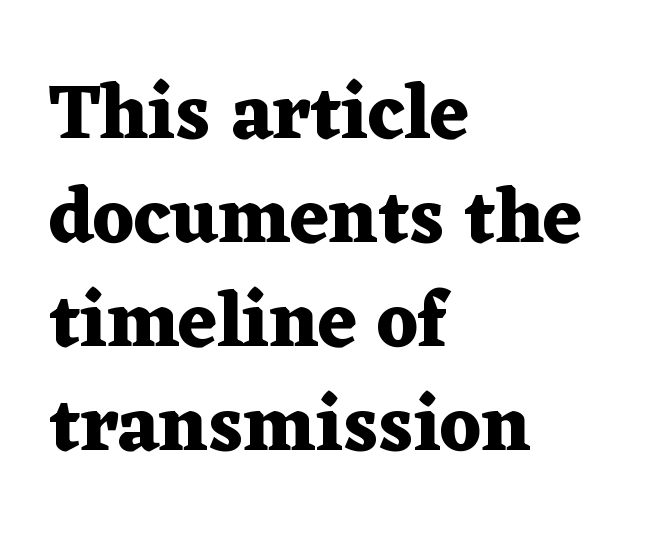
{"serif": "yes", "italic": "no", "bold": "yes", "weight": "heavy", "width": "wide", "stroke_contrast": "medium", "x_height": "medium", "monospaced": "no", "underline": "no", "align": "left", "line_spacing": "normal", "line_spacing_ratio": 1.35, "letter_spacing": "normal", "letter_spacing_em": 0.0, "glyph_px": 77}
